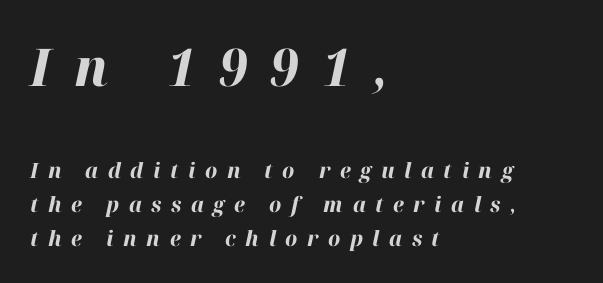
Q: Is the text bold? A: Yes.
Q: Is the text italic (slanted)? A: Yes, it leans right by about 12 degrees.
Q: Is the text underlined? A: No.
Q: How is the paragraph aligned? A: Left-aligned.
Q: Is the spacing between letters normal or unusually wide? A: Unusually wide.
Q: Is the spacing between lines tight, normal or loose? A: Normal.
Q: Which block of text is set in a larger size, the first (top) or the second (bottom)? A: The first (top) one.
Q: Width (condensed, normal, or wide)? A: Normal.
Q: Stroke contrast? A: High.
Q: x-height? A: Medium.
Q: Monospaced? A: No.
